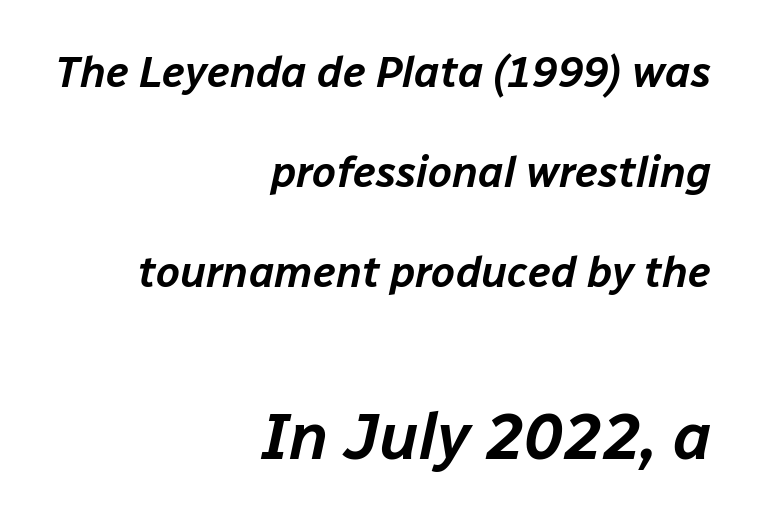
This sample trades compactness for vertical openness between lines. You could not count columns in this text — the font is proportionally spaced. The letters in the lower block stand taller than those in the block above. The gap between lines stays unmarked. Characters are canted at an angle relative to the baseline's perpendicular. Students, note that the glyphs here touch the page at normal intervals.
